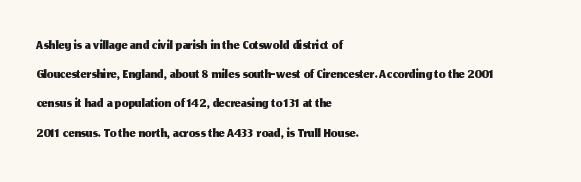
The image shows 21 px text type, upright; set left-aligned, normal line spacing (1.39x), normal letter spacing, not underlined.
